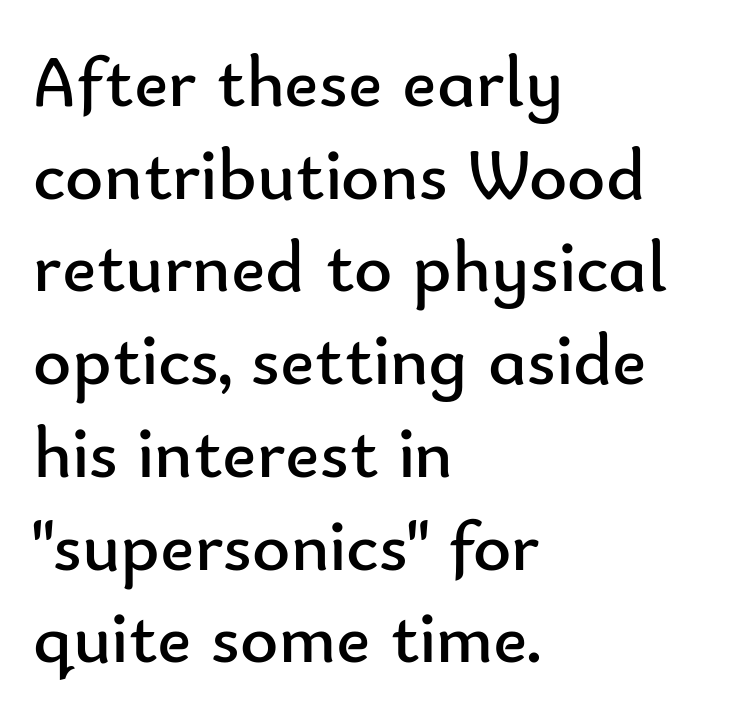
Q: Is the text bold? A: No.
Q: Is the text italic (slanted)? A: No, it is upright.
Q: Is the typeface a serif or a sans-serif typeface? A: Sans-serif.
Q: Is the text underlined? A: No.
Q: How is the paragraph aligned? A: Left-aligned.
Q: Is the spacing between letters normal or unusually wide? A: Normal.
Q: Is the spacing between lines tight, normal or loose? A: Normal.
Q: Width (condensed, normal, or wide)? A: Normal.
Q: Stroke contrast? A: Low.
Q: x-height? A: Small.
Q: Monospaced? A: No.
